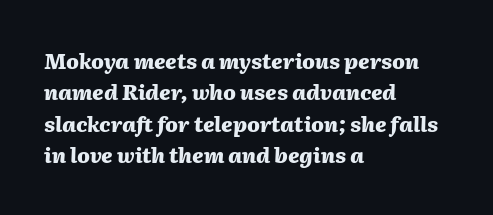
Students, observe: this is what conventionally led text looks like. It's the slanting kind of type. Lines of text with bare space underneath. These words are printed bold, with thick strokes throughout. Horizontal alignment here is leftward, the default for most running prose.
